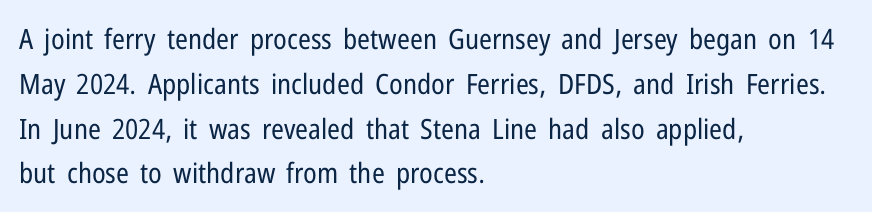
{"serif": "no", "italic": "no", "bold": "no", "weight": "regular", "width": "condensed", "stroke_contrast": "low", "x_height": "medium", "monospaced": "no", "underline": "no", "align": "left", "line_spacing": "normal", "line_spacing_ratio": 1.6, "letter_spacing": "normal", "letter_spacing_em": 0.0, "glyph_px": 28}
